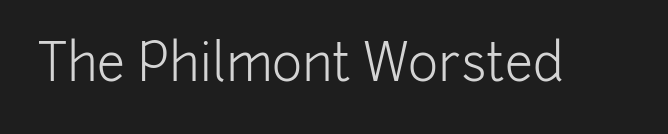
Underline: absent. Nothing heavy about these letters — not bold at all. The letters sit at their default tracking, neither squeezed nor spread. Looks like regular typesetting: each glyph gets only the width it needs. The lettering holds an erect, upright posture throughout.
